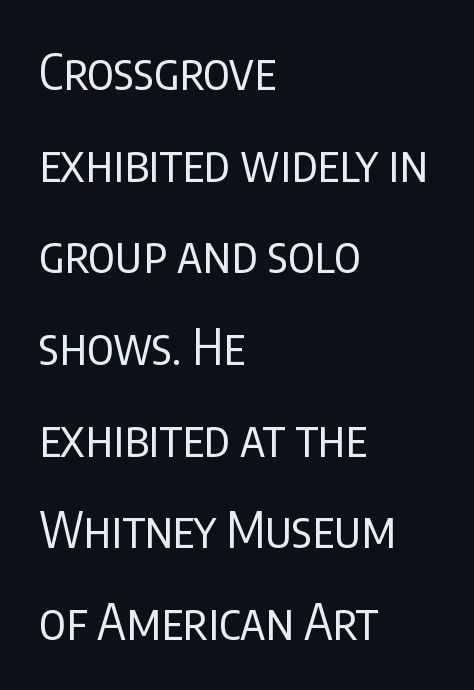
{"serif": "no", "italic": "no", "bold": "no", "weight": "regular", "width": "condensed", "stroke_contrast": "low", "x_height": "large", "monospaced": "no", "underline": "no", "align": "left", "line_spacing_ratio": 1.87, "letter_spacing": "normal", "letter_spacing_em": 0.0, "glyph_px": 49}
